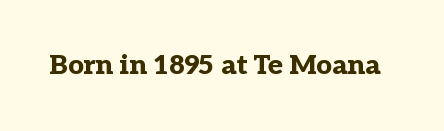
Q: Is the text bold? A: Yes.
Q: Is the text italic (slanted)? A: No, it is upright.
Q: Is the text underlined? A: No.
Q: Is the spacing between letters normal or unusually wide? A: Normal.
